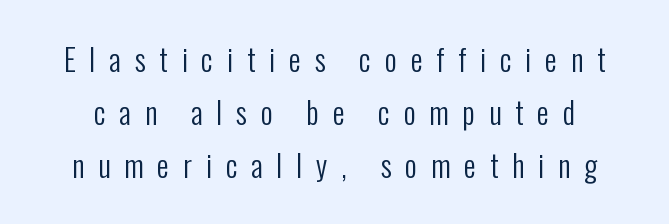
Q: Is the text bold? A: No.
Q: Is the text italic (slanted)? A: No, it is upright.
Q: Is the typeface a serif or a sans-serif typeface? A: Sans-serif.
Q: Is the text underlined? A: No.
Q: Is the spacing between letters normal or unusually wide? A: Unusually wide.
Q: Width (condensed, normal, or wide)? A: Condensed.
Q: Stroke contrast? A: Low.
Q: x-height? A: Medium.
Q: Monospaced? A: No.
